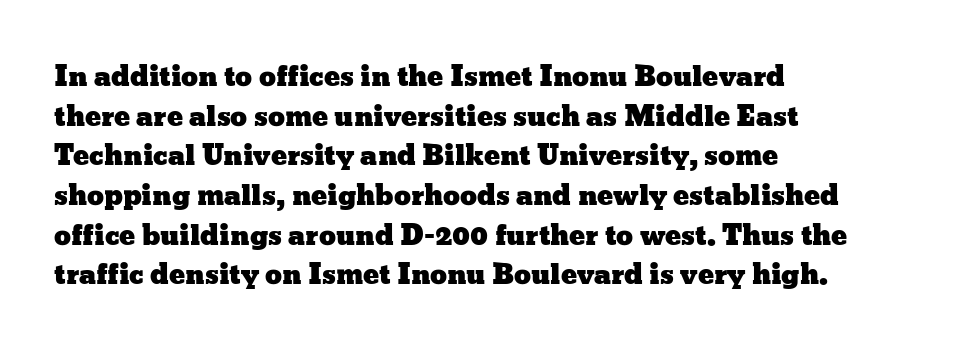
The image shows 27 px text type, upright; set left-aligned, normal line spacing (1.47x), normal letter spacing, not underlined.
